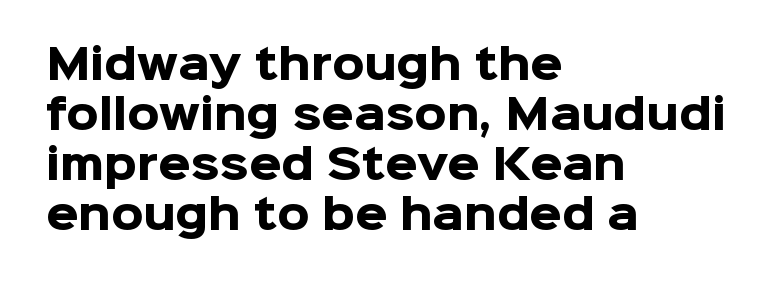
Q: Is the text bold? A: Yes.
Q: Is the text italic (slanted)? A: No, it is upright.
Q: Is the typeface a serif or a sans-serif typeface? A: Sans-serif.
Q: Is the text underlined? A: No.
Q: How is the paragraph aligned? A: Left-aligned.
Q: Is the spacing between letters normal or unusually wide? A: Normal.
Q: Width (condensed, normal, or wide)? A: Normal.
Q: Stroke contrast? A: Low.
Q: x-height? A: Medium.
Q: Monospaced? A: No.
